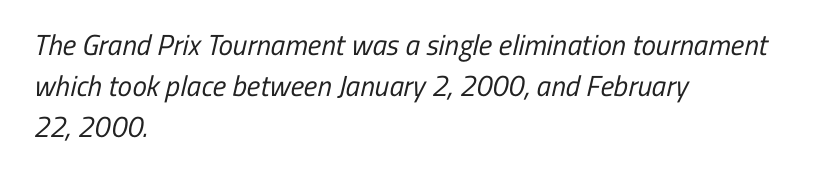
The image shows 29 px regular-weight, condensed sans-serif type; set left-aligned, normal line spacing (1.41x), normal letter spacing, not underlined; low stroke contrast and a medium x-height.
